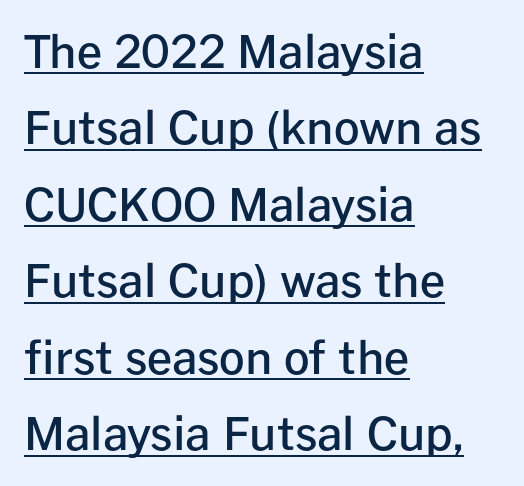
Q: Is the text bold? A: Semi-bold.
Q: Is the text italic (slanted)? A: No, it is upright.
Q: Is the typeface a serif or a sans-serif typeface? A: Sans-serif.
Q: Is the text underlined? A: Yes.
Q: How is the paragraph aligned? A: Left-aligned.
Q: Is the spacing between letters normal or unusually wide? A: Normal.
Q: Is the spacing between lines tight, normal or loose? A: Normal.
Q: Width (condensed, normal, or wide)? A: Normal.
Q: Stroke contrast? A: Low.
Q: x-height? A: Medium.
Q: Monospaced? A: No.
